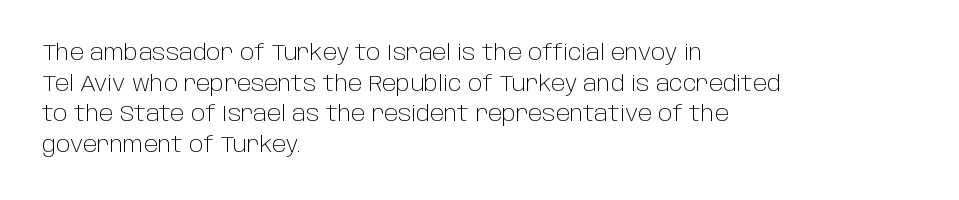
Q: Is the text bold? A: No.
Q: Is the text italic (slanted)? A: No, it is upright.
Q: Is the text underlined? A: No.
Q: How is the paragraph aligned? A: Left-aligned.
Q: Is the spacing between letters normal or unusually wide? A: Normal.
Q: Is the spacing between lines tight, normal or loose? A: Normal.
